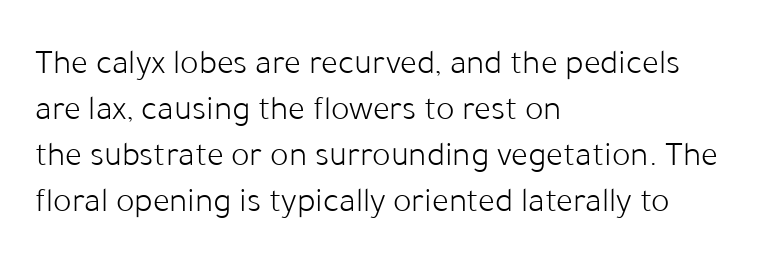
The image shows 35 px light sans-serif type, upright; set left-aligned, normal line spacing (1.31x), normal letter spacing, not underlined; low stroke contrast and a medium x-height.
